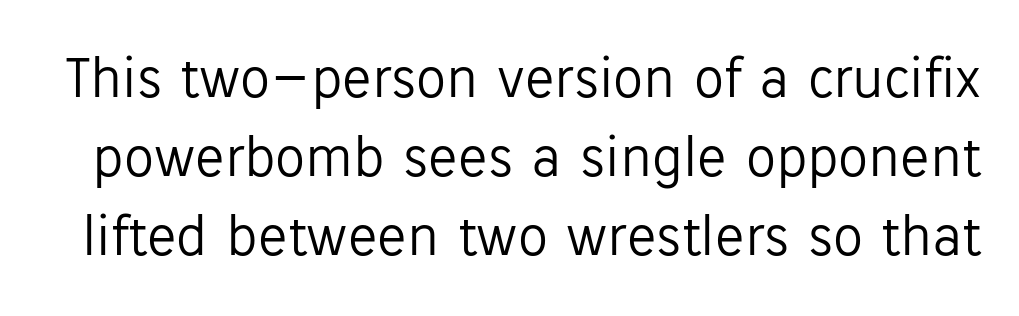
Q: Is the text bold? A: No.
Q: Is the text italic (slanted)? A: No, it is upright.
Q: Is the typeface a serif or a sans-serif typeface? A: Sans-serif.
Q: Is the text underlined? A: No.
Q: Is the spacing between letters normal or unusually wide? A: Normal.
Q: Is the spacing between lines tight, normal or loose? A: Normal.
Q: Width (condensed, normal, or wide)? A: Normal.
Q: Stroke contrast? A: Low.
Q: x-height? A: Medium.
Q: Monospaced? A: No.
